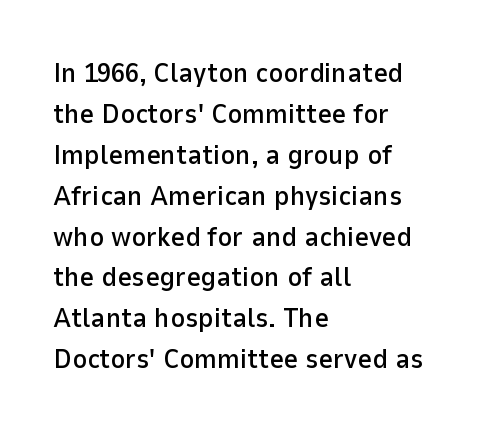
Posture: vertical. This sample has the flowing, uneven cadence of proportional lettering. Honestly, the letter spacing is just normal — you wouldn't notice it. Regular leading. Honestly, there is no underline to notice here at all.
